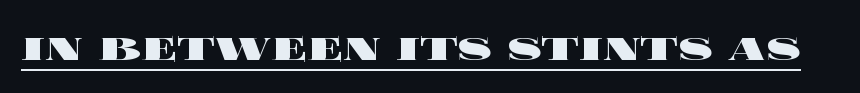
The image shows 50 px heavy, wide type, upright; set normal letter spacing, underlined; a large x-height.
